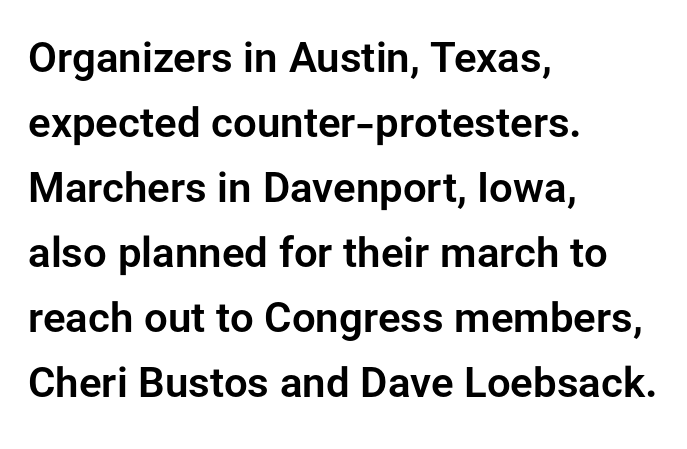
{"serif": "no", "italic": "no", "width": "normal", "stroke_contrast": "low", "x_height": "medium", "monospaced": "no", "underline": "no", "align": "left", "line_spacing": "normal", "line_spacing_ratio": 1.55, "letter_spacing": "normal", "letter_spacing_em": 0.0, "glyph_px": 42}
